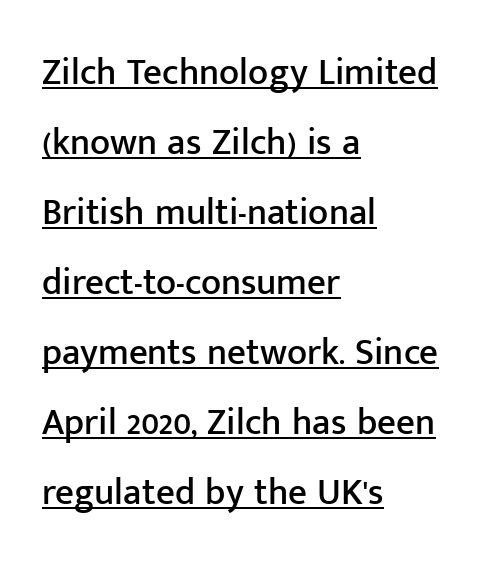
Q: Is the text italic (slanted)? A: No, it is upright.
Q: Is the typeface a serif or a sans-serif typeface? A: Sans-serif.
Q: Is the text underlined? A: Yes.
Q: How is the paragraph aligned? A: Left-aligned.
Q: Is the spacing between letters normal or unusually wide? A: Normal.
Q: Width (condensed, normal, or wide)? A: Normal.
Q: Stroke contrast? A: Low.
Q: x-height? A: Medium.
Q: Monospaced? A: No.
